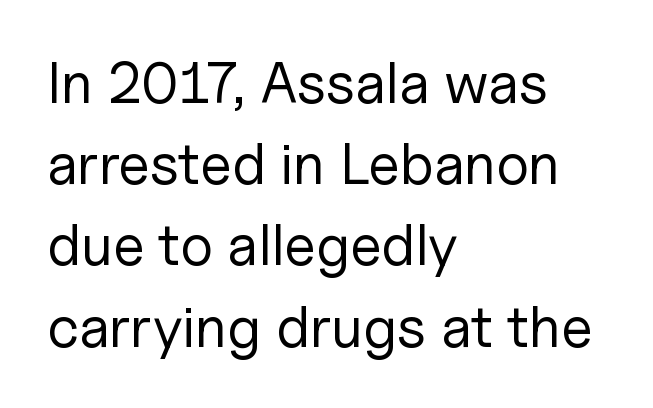
{"serif": "no", "italic": "no", "bold": "no", "weight": "regular", "width": "normal", "stroke_contrast": "low", "x_height": "medium", "monospaced": "no", "underline": "no", "align": "left", "line_spacing": "normal", "line_spacing_ratio": 1.4, "letter_spacing": "normal", "letter_spacing_em": 0.0, "glyph_px": 58}
